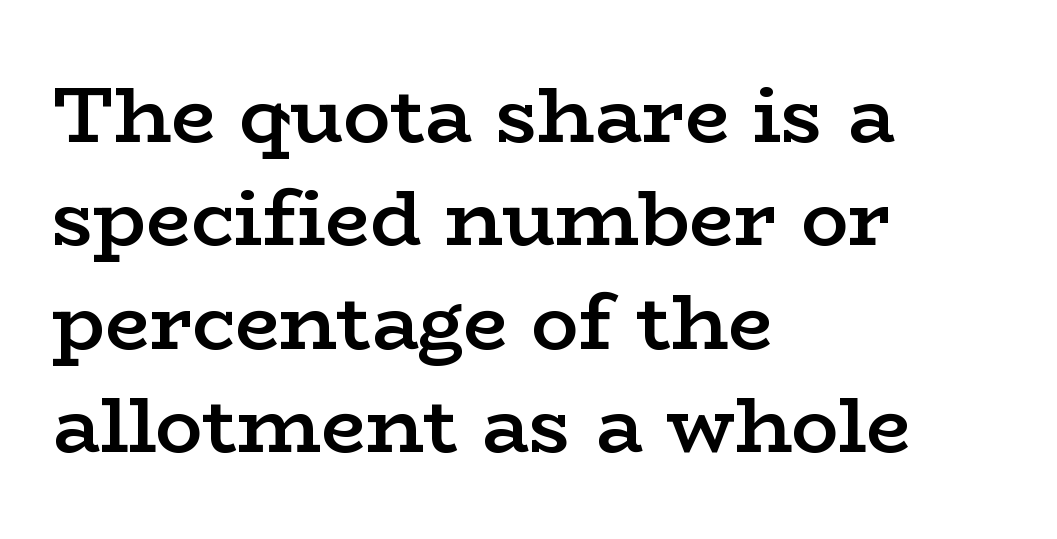
Q: Is the text bold? A: Semi-bold.
Q: Is the text italic (slanted)? A: No, it is upright.
Q: Is the typeface a serif or a sans-serif typeface? A: Serif.
Q: Is the text underlined? A: No.
Q: How is the paragraph aligned? A: Left-aligned.
Q: Is the spacing between letters normal or unusually wide? A: Normal.
Q: Is the spacing between lines tight, normal or loose? A: Normal.
Q: Width (condensed, normal, or wide)? A: Wide.
Q: Stroke contrast? A: Low.
Q: x-height? A: Medium.
Q: Monospaced? A: No.
